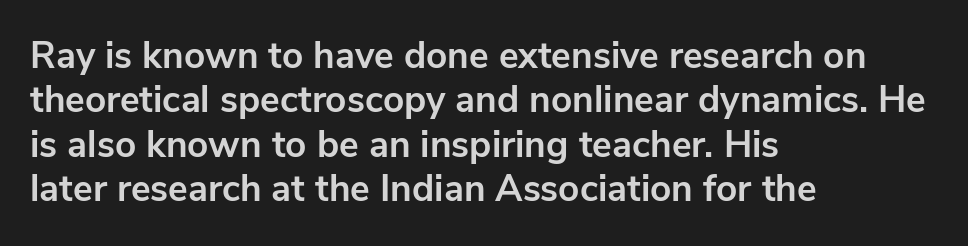
Q: Is the text bold? A: Yes.
Q: Is the text italic (slanted)? A: No, it is upright.
Q: Is the typeface a serif or a sans-serif typeface? A: Sans-serif.
Q: Is the text underlined? A: No.
Q: How is the paragraph aligned? A: Left-aligned.
Q: Is the spacing between letters normal or unusually wide? A: Normal.
Q: Width (condensed, normal, or wide)? A: Normal.
Q: Stroke contrast? A: Low.
Q: x-height? A: Medium.
Q: Monospaced? A: No.
